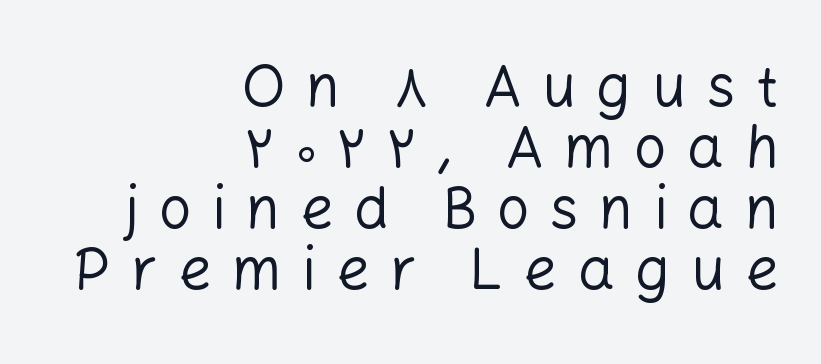
The image shows 58 px regular-weight sans-serif type, upright; set right-aligned, tight line spacing (1.05x), unusually wide letter spacing (+0.35 em), not underlined; low stroke contrast and a medium x-height.
